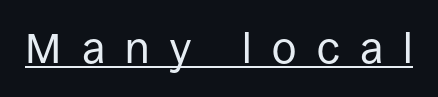
The image shows 43 px regular-weight sans-serif type, upright; set unusually wide letter spacing (+0.47 em), underlined; low stroke contrast and a large x-height.
